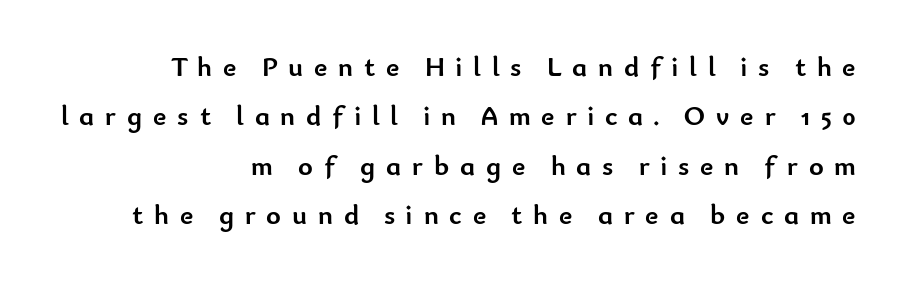
Q: Is the text bold? A: Yes.
Q: Is the text italic (slanted)? A: No, it is upright.
Q: Is the typeface a serif or a sans-serif typeface? A: Sans-serif.
Q: Is the text underlined? A: No.
Q: How is the paragraph aligned? A: Right-aligned.
Q: Is the spacing between letters normal or unusually wide? A: Unusually wide.
Q: Width (condensed, normal, or wide)? A: Normal.
Q: Stroke contrast? A: Low.
Q: x-height? A: Small.
Q: Monospaced? A: No.
